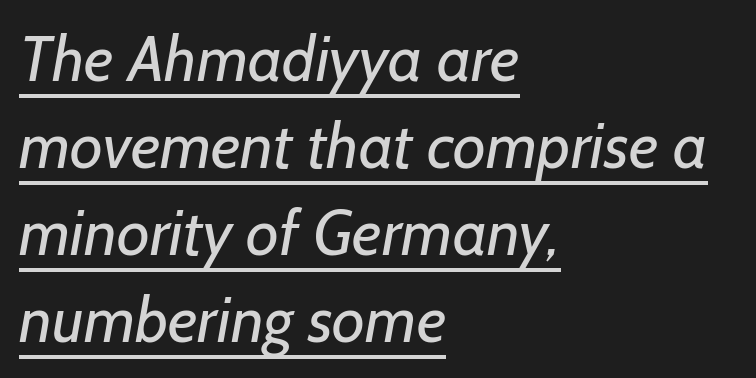
The image shows 64 px regular-weight sans-serif type; set left-aligned, normal line spacing (1.36x), normal letter spacing, underlined; low stroke contrast and a medium x-height.
